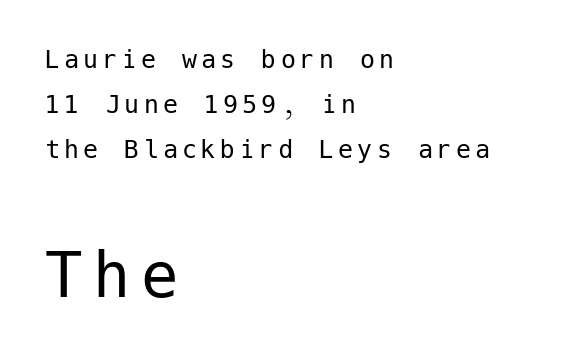
Q: Is the text bold? A: No.
Q: Is the text italic (slanted)? A: No, it is upright.
Q: Is the typeface a serif or a sans-serif typeface? A: Sans-serif.
Q: Is the text underlined? A: No.
Q: How is the paragraph aligned? A: Left-aligned.
Q: Is the spacing between lines tight, normal or loose? A: Normal.
Q: Which block of text is set in a larger size, the first (top) or the second (bottom)? A: The second (bottom) one.
Q: Width (condensed, normal, or wide)? A: Normal.
Q: Stroke contrast? A: Low.
Q: x-height? A: Medium.
